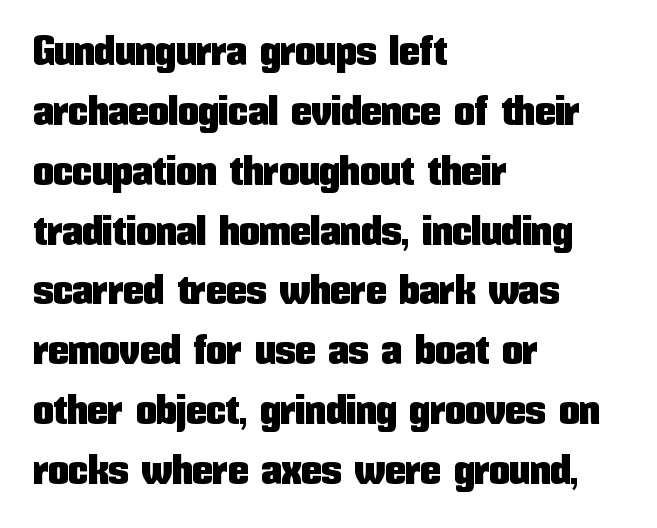
Q: Is the text italic (slanted)? A: No, it is upright.
Q: Is the typeface a serif or a sans-serif typeface? A: Sans-serif.
Q: Is the text underlined? A: No.
Q: How is the paragraph aligned? A: Left-aligned.
Q: Is the spacing between letters normal or unusually wide? A: Normal.
Q: Is the spacing between lines tight, normal or loose? A: Normal.
Q: Width (condensed, normal, or wide)? A: Condensed.
Q: Stroke contrast? A: Low.
Q: x-height? A: Medium.
Q: Monospaced? A: No.
